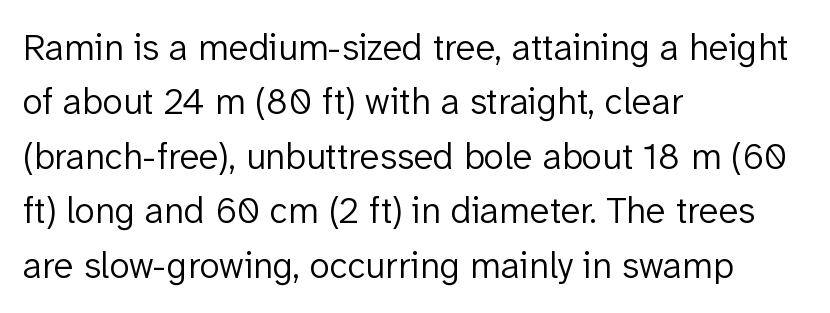
The image shows 37 px light sans-serif type, upright; set left-aligned, normal line spacing (1.47x), normal letter spacing, not underlined; low stroke contrast and a medium x-height.
